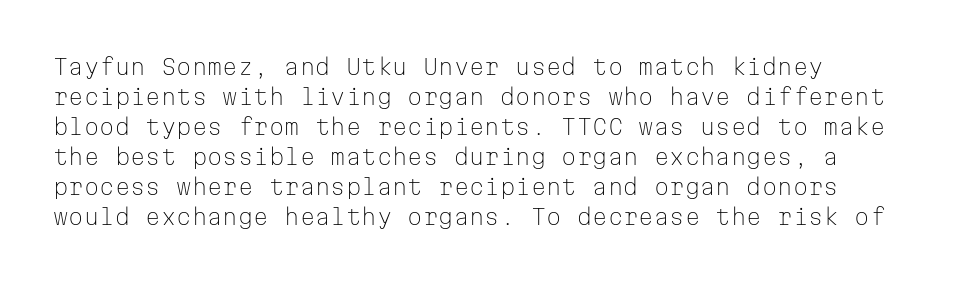
{"italic": "no", "bold": "no", "underline": "no", "line_spacing": "normal", "line_spacing_ratio": 1.36, "letter_spacing": "normal", "letter_spacing_em": 0.0, "glyph_px": 22}
